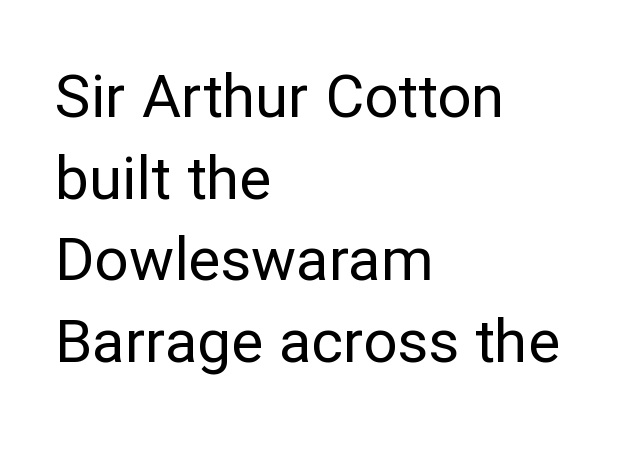
Q: Is the text bold? A: No.
Q: Is the text italic (slanted)? A: No, it is upright.
Q: Is the typeface a serif or a sans-serif typeface? A: Sans-serif.
Q: Is the text underlined? A: No.
Q: How is the paragraph aligned? A: Left-aligned.
Q: Is the spacing between letters normal or unusually wide? A: Normal.
Q: Is the spacing between lines tight, normal or loose? A: Normal.
Q: Width (condensed, normal, or wide)? A: Normal.
Q: Stroke contrast? A: Low.
Q: x-height? A: Medium.
Q: Monospaced? A: No.
